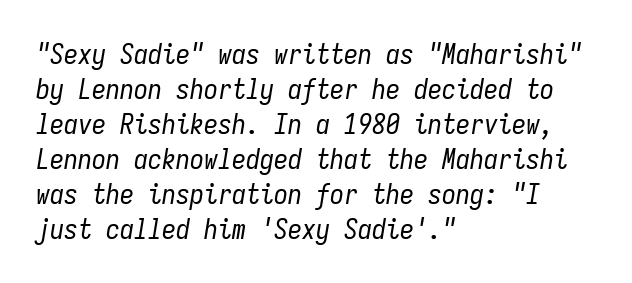
{"italic": "yes", "lean": "right", "slant_degrees": 9, "bold": "no", "weight": "regular", "width": "condensed", "stroke_contrast": "low", "x_height": "medium", "monospaced": "yes", "underline": "no", "align": "left", "line_spacing": "normal", "line_spacing_ratio": 1.25, "letter_spacing": "normal", "letter_spacing_em": 0.0, "glyph_px": 28}
